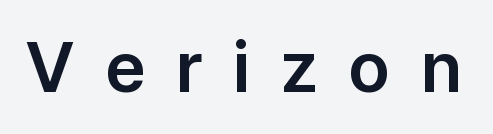
{"serif": "no", "italic": "no", "width": "normal", "stroke_contrast": "low", "x_height": "medium", "monospaced": "no", "underline": "no", "letter_spacing": "wide", "letter_spacing_em": 0.43, "glyph_px": 69}
